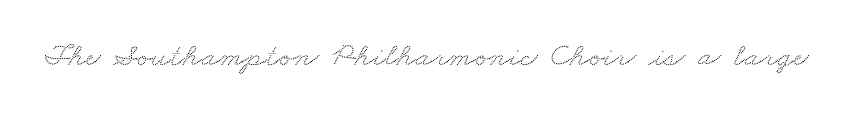
Q: Is the typeface a serif or a sans-serif typeface? A: Serif.
Q: Is the text underlined? A: No.
Q: Is the spacing between letters normal or unusually wide? A: Normal.
Q: Width (condensed, normal, or wide)? A: Wide.
Q: Stroke contrast? A: Medium.
Q: x-height? A: Small.
Q: Monospaced? A: No.
